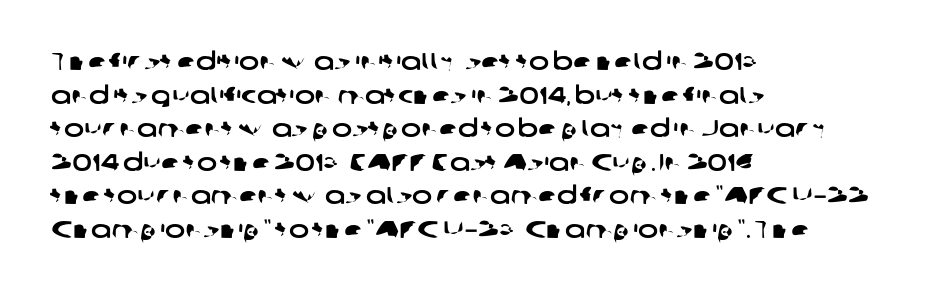
{"underline": "no", "align": "left", "line_spacing": "normal", "line_spacing_ratio": 1.4, "letter_spacing": "normal", "letter_spacing_em": 0.0, "glyph_px": 24}
